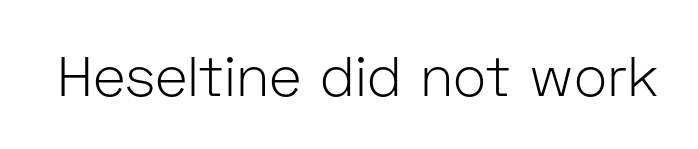
{"serif": "no", "italic": "no", "bold": "no", "weight": "light", "width": "normal", "stroke_contrast": "low", "x_height": "medium", "monospaced": "no", "underline": "no", "letter_spacing": "normal", "letter_spacing_em": 0.0, "glyph_px": 56}
